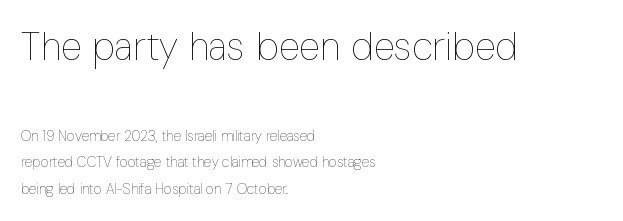
Q: Is the text bold? A: No.
Q: Is the text italic (slanted)? A: No, it is upright.
Q: Is the text underlined? A: No.
Q: How is the paragraph aligned? A: Left-aligned.
Q: Is the spacing between letters normal or unusually wide? A: Normal.
Q: Is the spacing between lines tight, normal or loose? A: Loose.
Q: Which block of text is set in a larger size, the first (top) or the second (bottom)? A: The first (top) one.
Q: Width (condensed, normal, or wide)? A: Condensed.
Q: Stroke contrast? A: Low.
Q: x-height? A: Medium.
Q: Monospaced? A: No.
